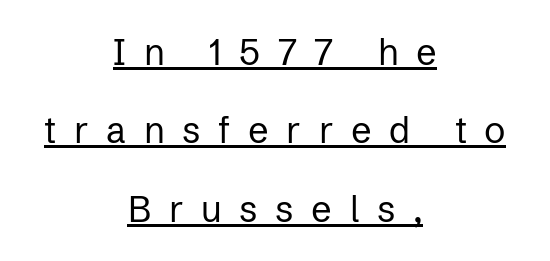
To sum up the face: it is a sans, with no serifs. Posture: vertical. Neither beginnings nor endings align; midpoints do. Caption: expanded tracking, letters set apart.
